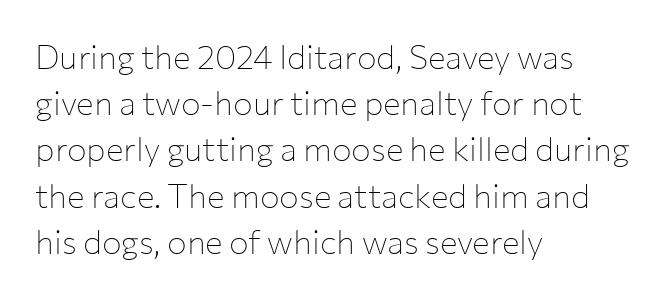
{"serif": "no", "italic": "no", "bold": "no", "weight": "thin", "width": "normal", "stroke_contrast": "low", "x_height": "medium", "monospaced": "no", "underline": "no", "align": "left", "line_spacing": "normal", "line_spacing_ratio": 1.4, "letter_spacing": "normal", "letter_spacing_em": 0.0, "glyph_px": 33}
